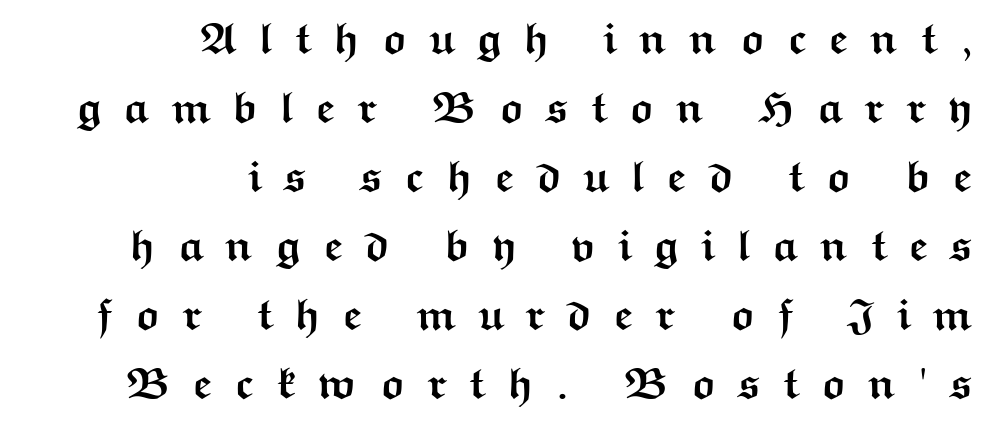
Q: Is the text bold? A: Yes.
Q: Is the text italic (slanted)? A: No, it is upright.
Q: Is the typeface a serif or a sans-serif typeface? A: Sans-serif.
Q: Is the text underlined? A: No.
Q: How is the paragraph aligned? A: Right-aligned.
Q: Is the spacing between letters normal or unusually wide? A: Unusually wide.
Q: Is the spacing between lines tight, normal or loose? A: Normal.
Q: Width (condensed, normal, or wide)? A: Wide.
Q: Stroke contrast? A: Medium.
Q: x-height? A: Medium.
Q: Monospaced? A: No.
